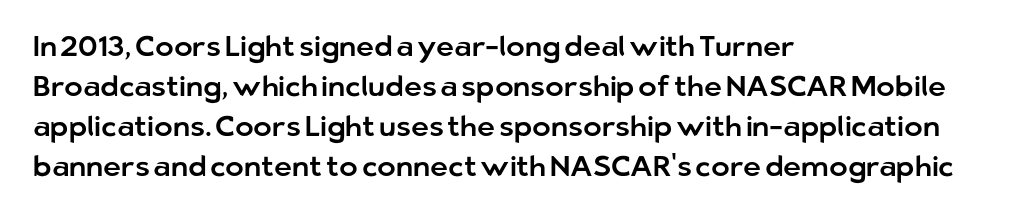
Q: Is the text italic (slanted)? A: No, it is upright.
Q: Is the typeface a serif or a sans-serif typeface? A: Sans-serif.
Q: Is the text underlined? A: No.
Q: How is the paragraph aligned? A: Left-aligned.
Q: Is the spacing between letters normal or unusually wide? A: Normal.
Q: Is the spacing between lines tight, normal or loose? A: Normal.
Q: Width (condensed, normal, or wide)? A: Normal.
Q: Stroke contrast? A: Low.
Q: x-height? A: Medium.
Q: Monospaced? A: No.
